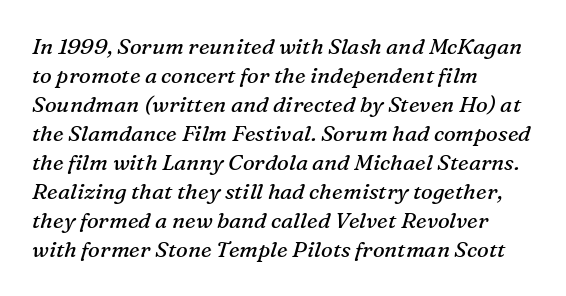
The image shows 22 px text type, italic (leaning right); set left-aligned, normal line spacing (1.32x), normal letter spacing, not underlined.
